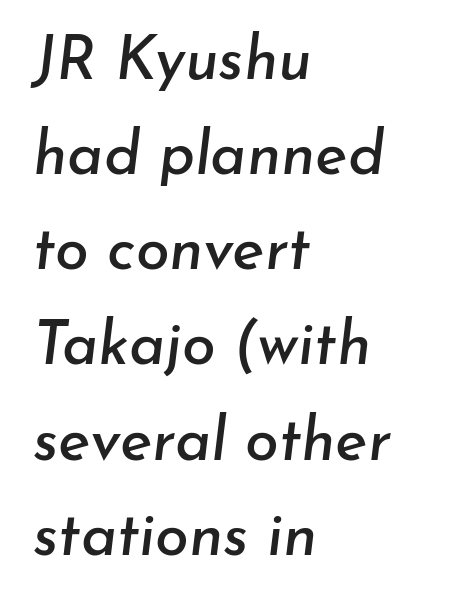
The image shows 61 px text type, italic (leaning right); set left-aligned, normal line spacing (1.56x), normal letter spacing, not underlined; low stroke contrast and a small x-height.
